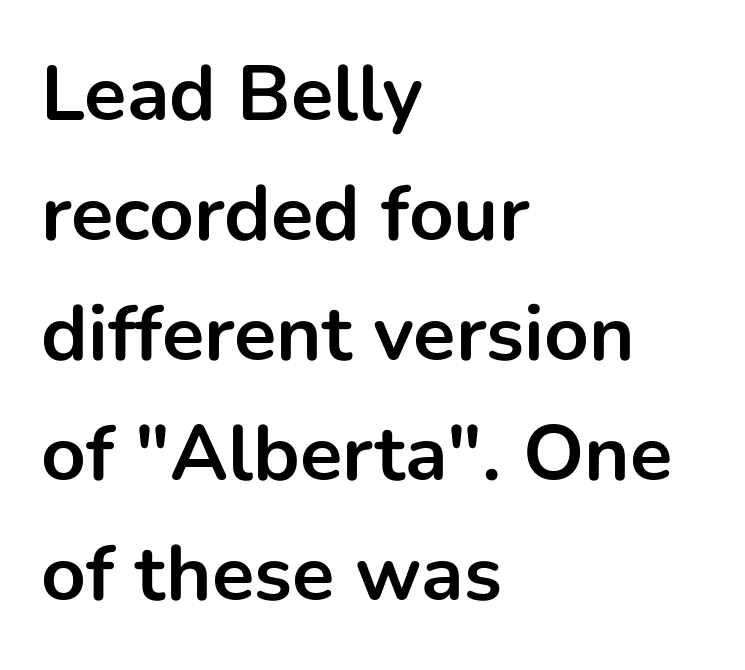
Tracking here is standard; glyphs follow each other at the usual distance. Proportional: the letters do not fall into vertical columns. Stroke terminals: plain, sans-serif. Lines of text with bare space underneath. The letters stand straight up with perfectly vertical stems. Horizontal alignment here is leftward, the default for most running prose.
